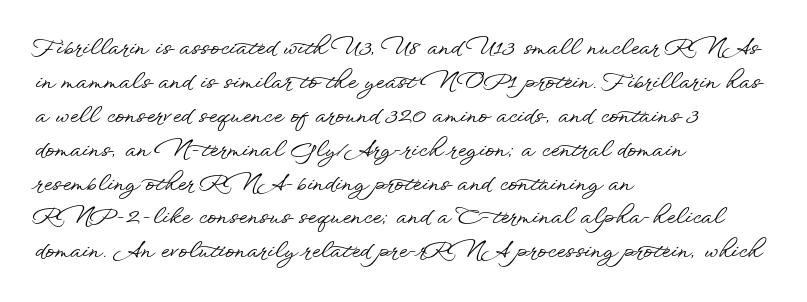
Q: Is the text italic (slanted)? A: Yes.
Q: Is the text underlined? A: No.
Q: How is the paragraph aligned? A: Left-aligned.
Q: Is the spacing between letters normal or unusually wide? A: Normal.
Q: Is the spacing between lines tight, normal or loose? A: Normal.
